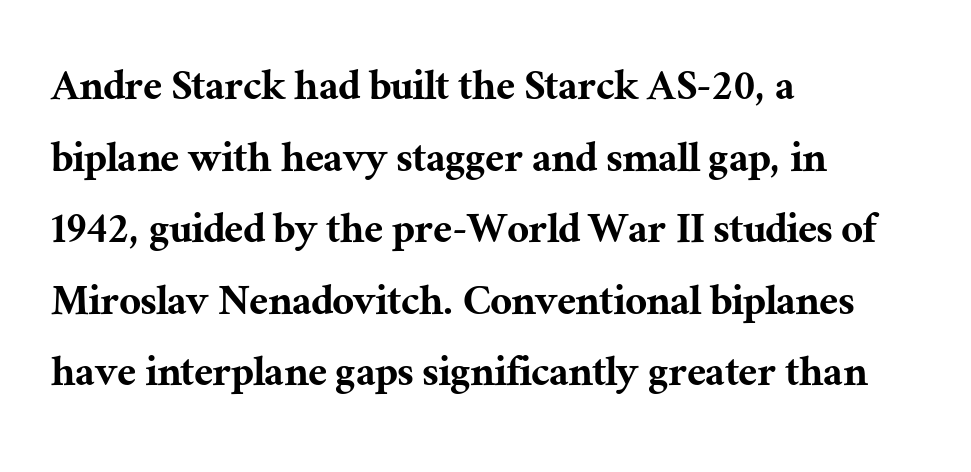
Q: Is the text italic (slanted)? A: No, it is upright.
Q: Is the typeface a serif or a sans-serif typeface? A: Serif.
Q: Is the text underlined? A: No.
Q: How is the paragraph aligned? A: Left-aligned.
Q: Is the spacing between letters normal or unusually wide? A: Normal.
Q: Is the spacing between lines tight, normal or loose? A: Normal.
Q: Width (condensed, normal, or wide)? A: Normal.
Q: Stroke contrast? A: Medium.
Q: x-height? A: Medium.
Q: Monospaced? A: No.
